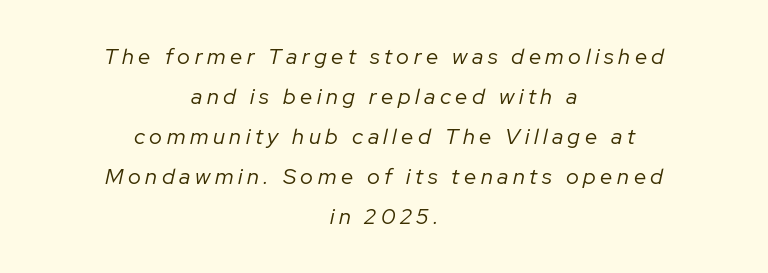
{"italic": "yes", "lean": "right", "slant_degrees": 12, "bold": "no", "underline": "no", "align": "center", "line_spacing_ratio": 1.82, "letter_spacing": "wide", "letter_spacing_em": 0.21, "glyph_px": 22}
